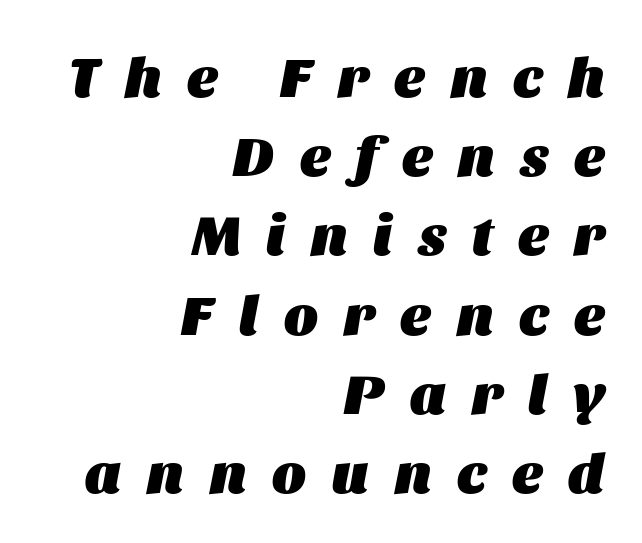
Do the characters align in a grid? No, the font is proportional. Style check: oblique. The space between consecutive lines is moderate. The specimen omits any rule beneath the text block's lines. The rendering uses a bold face; every stroke is thick and dark. Between one letter and the next there's a generous, obvious gap.
